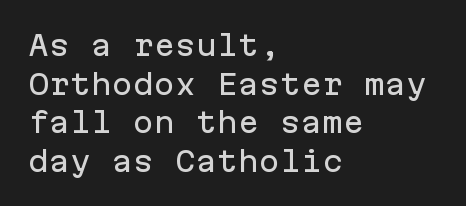
The image shows 28 px sans-serif type, upright, monospaced; set left-aligned, normal line spacing (1.38x), normal letter spacing, not underlined; low stroke contrast and a medium x-height.
